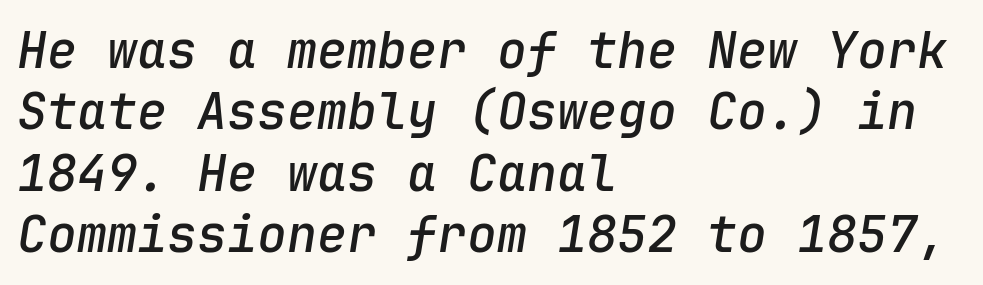
The image shows 50 px semibold type, italic (leaning right), monospaced; set left-aligned, line spacing 1.23x, normal letter spacing, not underlined; low stroke contrast and a medium x-height.
